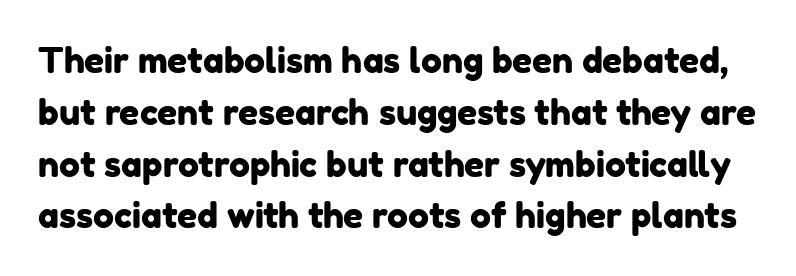
{"serif": "no", "width": "normal", "stroke_contrast": "low", "x_height": "medium", "monospaced": "no", "underline": "no", "line_spacing": "normal", "line_spacing_ratio": 1.48, "letter_spacing": "normal", "letter_spacing_em": 0.0, "glyph_px": 35}
